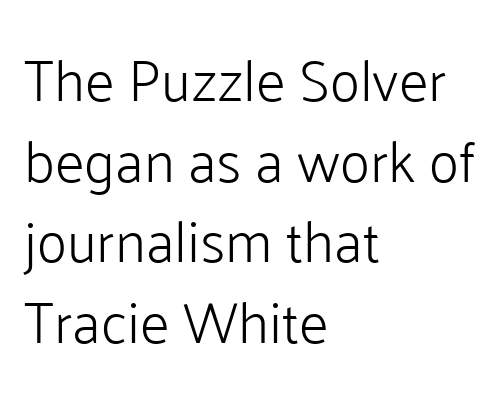
Q: Is the text bold? A: No.
Q: Is the text italic (slanted)? A: No, it is upright.
Q: Is the typeface a serif or a sans-serif typeface? A: Sans-serif.
Q: Is the text underlined? A: No.
Q: How is the paragraph aligned? A: Left-aligned.
Q: Is the spacing between letters normal or unusually wide? A: Normal.
Q: Is the spacing between lines tight, normal or loose? A: Normal.
Q: Width (condensed, normal, or wide)? A: Normal.
Q: Stroke contrast? A: Low.
Q: x-height? A: Medium.
Q: Monospaced? A: No.
